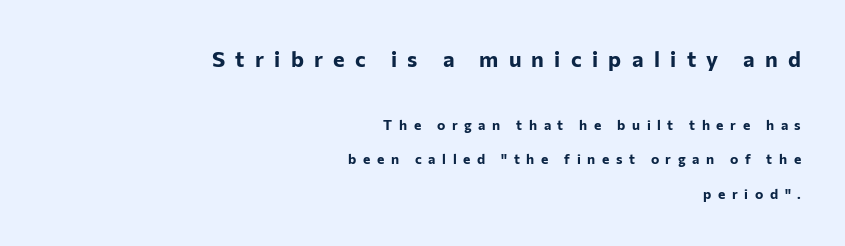
The image shows 22 px bold type, upright; set right-aligned, loose line spacing (2.44x), unusually wide letter spacing (+0.47 em), not underlined; the first (top) block is 1.57x larger.
